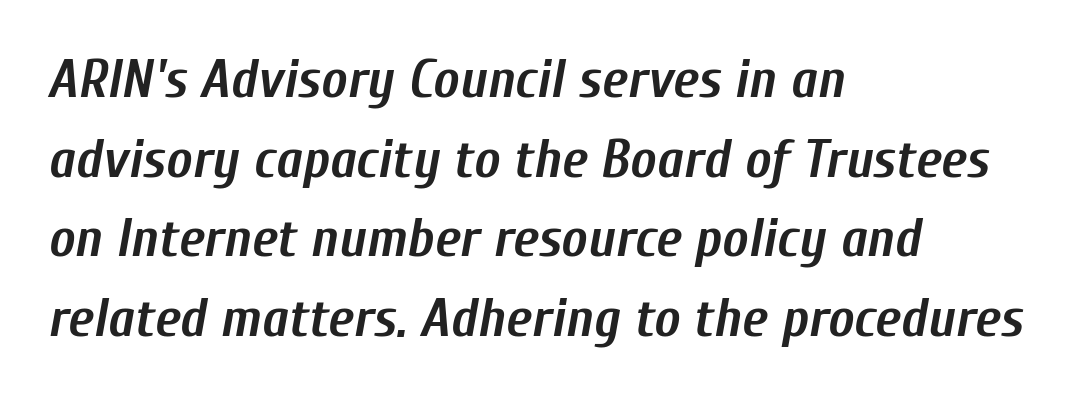
{"italic": "yes", "lean": "right", "slant_degrees": 10, "bold": "yes", "weight": "semibold", "width": "condensed", "stroke_contrast": "low", "x_height": "medium", "monospaced": "no", "underline": "no", "align": "left", "line_spacing": "normal", "line_spacing_ratio": 1.45, "letter_spacing": "normal", "letter_spacing_em": 0.0, "glyph_px": 55}
